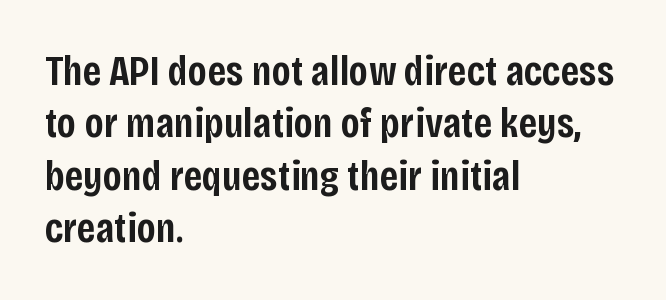
Q: Is the text bold? A: Semi-bold.
Q: Is the text italic (slanted)? A: No, it is upright.
Q: Is the typeface a serif or a sans-serif typeface? A: Sans-serif.
Q: Is the text underlined? A: No.
Q: How is the paragraph aligned? A: Left-aligned.
Q: Is the spacing between letters normal or unusually wide? A: Normal.
Q: Width (condensed, normal, or wide)? A: Condensed.
Q: Stroke contrast? A: Low.
Q: x-height? A: Large.
Q: Monospaced? A: No.
